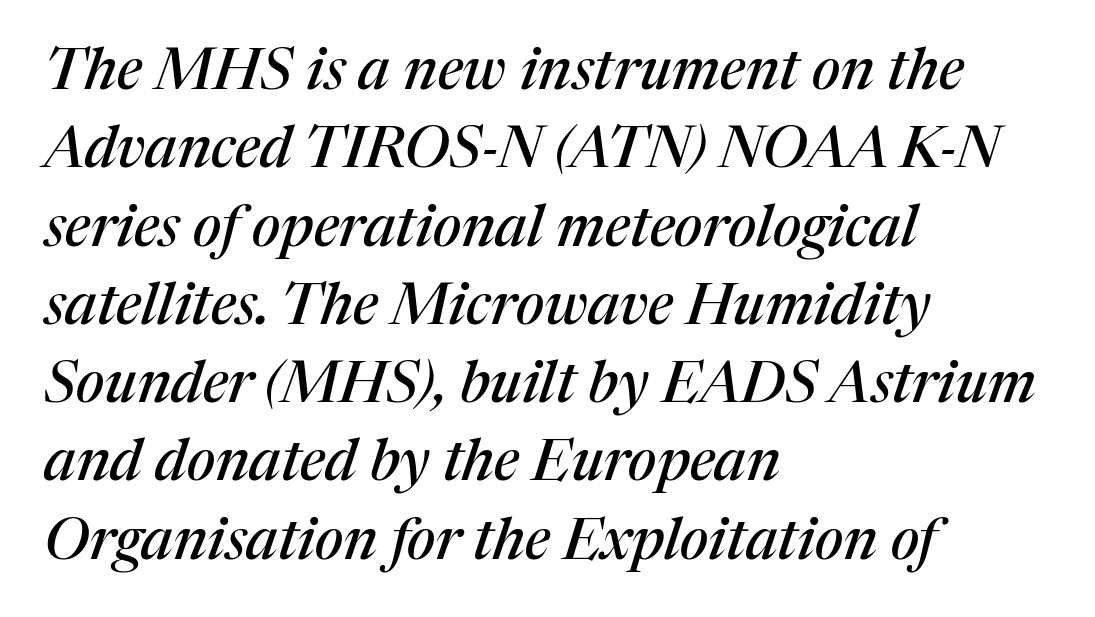
Q: Is the text italic (slanted)? A: Yes, it leans right by about 17 degrees.
Q: Is the typeface a serif or a sans-serif typeface? A: Serif.
Q: Is the text underlined? A: No.
Q: How is the paragraph aligned? A: Left-aligned.
Q: Is the spacing between letters normal or unusually wide? A: Normal.
Q: Is the spacing between lines tight, normal or loose? A: Normal.
Q: Width (condensed, normal, or wide)? A: Normal.
Q: Stroke contrast? A: Medium.
Q: x-height? A: Medium.
Q: Monospaced? A: No.
